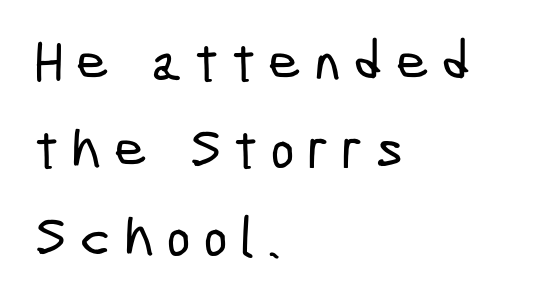
The image shows 56 px condensed sans-serif type; set left-aligned, normal line spacing (1.56x), unusually wide letter spacing (+0.24 em), not underlined; low stroke contrast and a medium x-height.
